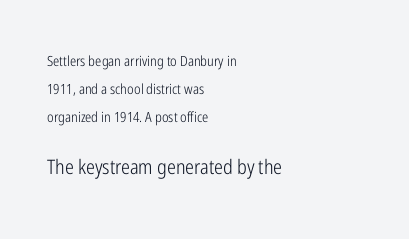
Horizontally, the lines are justified to the leading edge only. Whoever set this made the second block the dominant, larger element. The designer dialed line spacing up above the default. The font's upright variant was chosen for this text. Weight: in the light-to-regular range.
